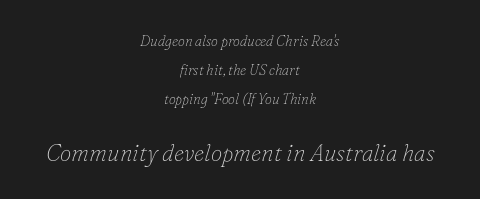
Q: Is the text bold? A: No.
Q: Is the text italic (slanted)? A: Yes, it leans right by about 16 degrees.
Q: Is the text underlined? A: No.
Q: How is the paragraph aligned? A: Centered.
Q: Is the spacing between letters normal or unusually wide? A: Normal.
Q: Is the spacing between lines tight, normal or loose? A: Loose.
Q: Which block of text is set in a larger size, the first (top) or the second (bottom)? A: The second (bottom) one.
